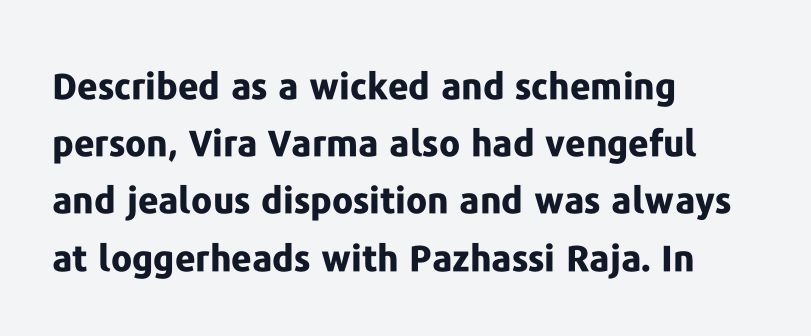
Q: Is the text bold? A: Yes.
Q: Is the text italic (slanted)? A: No, it is upright.
Q: Is the typeface a serif or a sans-serif typeface? A: Sans-serif.
Q: Is the text underlined? A: No.
Q: How is the paragraph aligned? A: Left-aligned.
Q: Is the spacing between letters normal or unusually wide? A: Normal.
Q: Is the spacing between lines tight, normal or loose? A: Normal.
Q: Width (condensed, normal, or wide)? A: Normal.
Q: Stroke contrast? A: Low.
Q: x-height? A: Medium.
Q: Monospaced? A: No.
